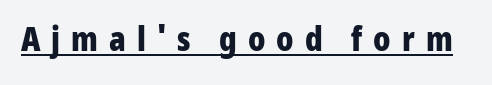
Q: Is the text bold? A: Yes.
Q: Is the text italic (slanted)? A: No, it is upright.
Q: Is the typeface a serif or a sans-serif typeface? A: Sans-serif.
Q: Is the text underlined? A: Yes.
Q: Is the spacing between letters normal or unusually wide? A: Unusually wide.
Q: Width (condensed, normal, or wide)? A: Condensed.
Q: Stroke contrast? A: Low.
Q: x-height? A: Medium.
Q: Monospaced? A: No.
